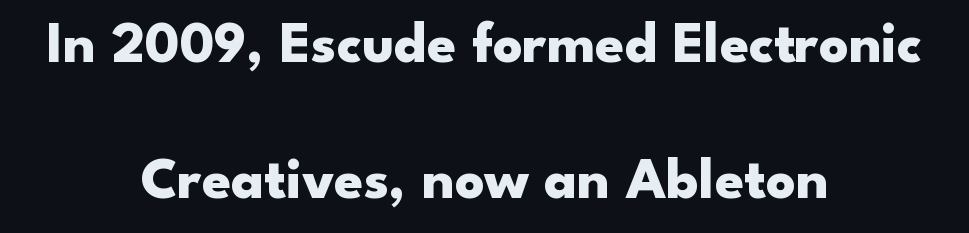
The image shows 58 px heavy, wide sans-serif type, upright; set centered, loose line spacing (2.35x), normal letter spacing, not underlined; low stroke contrast and a small x-height.
